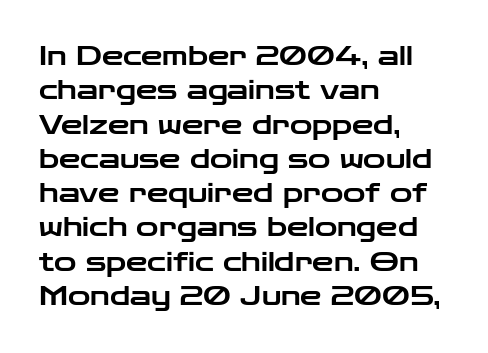
Q: Is the text italic (slanted)? A: No, it is upright.
Q: Is the text underlined? A: No.
Q: How is the paragraph aligned? A: Left-aligned.
Q: Is the spacing between letters normal or unusually wide? A: Normal.
Q: Is the spacing between lines tight, normal or loose? A: Normal.
